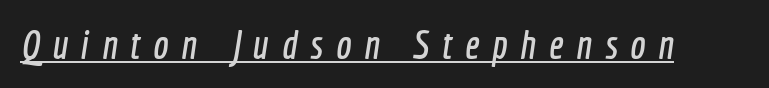
{"serif": "no", "width": "condensed", "x_height": "medium", "monospaced": "no", "underline": "yes", "letter_spacing": "wide", "letter_spacing_em": 0.31, "glyph_px": 41}
